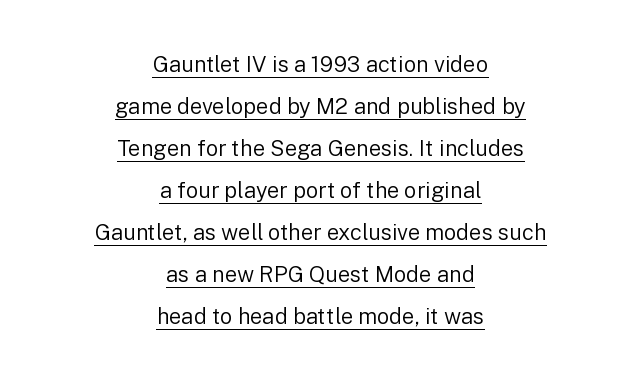
{"italic": "no", "bold": "no", "underline": "yes", "align": "center", "line_spacing": "loose", "line_spacing_ratio": 1.91, "letter_spacing": "normal", "letter_spacing_em": 0.0, "glyph_px": 22}
